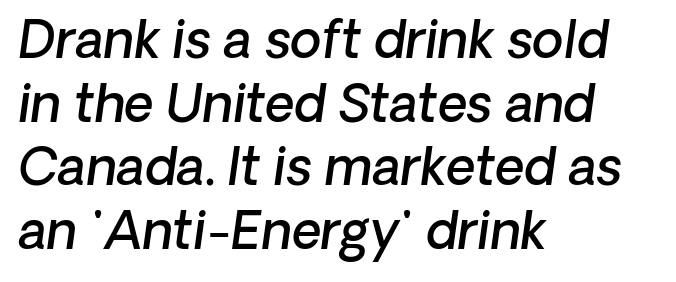
{"italic": "yes", "lean": "right", "slant_degrees": 8, "bold": "semi", "weight": "semibold", "width": "normal", "stroke_contrast": "low", "x_height": "medium", "monospaced": "no", "underline": "no", "align": "left", "line_spacing": "normal", "line_spacing_ratio": 1.25, "letter_spacing": "normal", "letter_spacing_em": 0.0, "glyph_px": 51}
